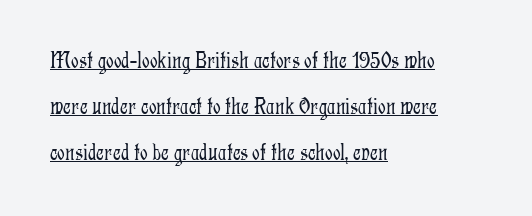
Airy leading. The lettering stays uniformly vertical, giving the passage a roman look. On a weight scale, this lands at 450 or below. The words here are underlined.
